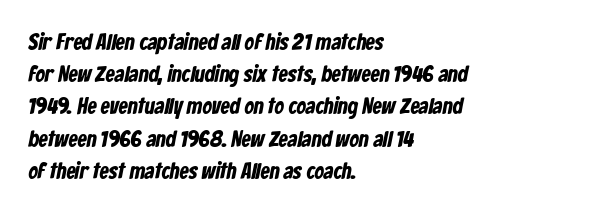
The image shows 23 px text type; set left-aligned, normal line spacing (1.4x), normal letter spacing, not underlined.
